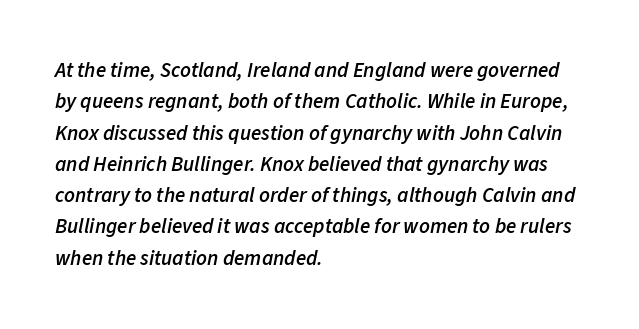
Q: Is the text bold? A: Semi-bold.
Q: Is the text italic (slanted)? A: Yes, it leans right by about 11 degrees.
Q: Is the text underlined? A: No.
Q: How is the paragraph aligned? A: Left-aligned.
Q: Is the spacing between letters normal or unusually wide? A: Normal.
Q: Is the spacing between lines tight, normal or loose? A: Normal.
